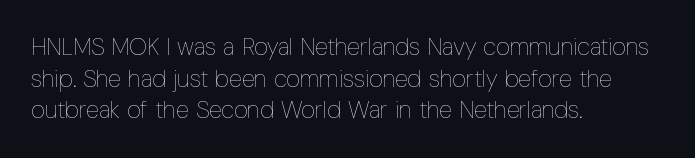
Leftover space on each line is placed entirely after the last word. The typesetting does not lean heavy: it is not bold. Honestly, the letter spacing is just normal — you wouldn't notice it. Underline: absent. If you drew a line through each stem, it would be perfectly vertical.
